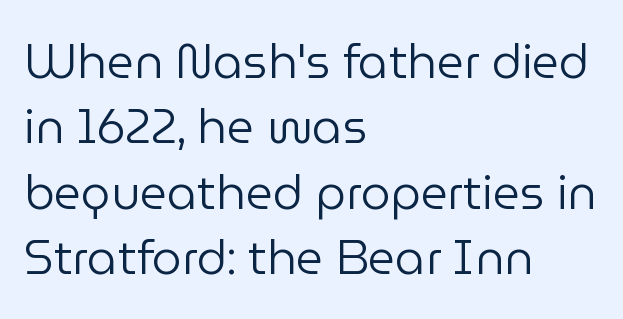
Clear beneath every line of the passage. You can tell it's not italic because the verticals are truly vertical. Does the type have serifs? No, each stem ends abruptly. Vertical spacing — default. Note the varied advance widths — an 'i' is clearly narrower than an 'm'. A student would call this left alignment; a typographer would say flush left, rag right.
